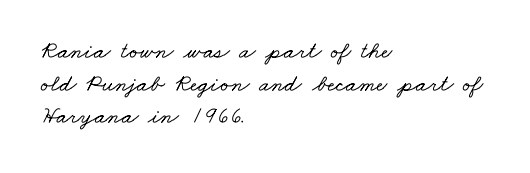
The text block is weighted toward the left margin, trailing off unevenly rightward. Tracking here is standard; glyphs follow each other at the usual distance. Vertically, the passage feels balanced, rows spaced as you'd expect. Type without underlining.
